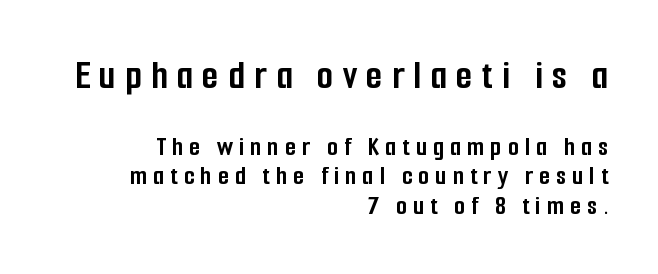
The image shows 42 px semibold, condensed sans-serif type, upright; set right-aligned, tight line spacing (1.07x), unusually wide letter spacing (+0.22 em), not underlined; the first (top) block is 1.5x larger; low stroke contrast and a medium x-height.
